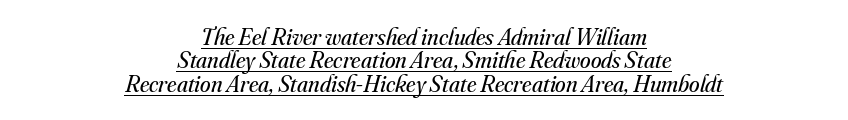
Q: Is the text bold? A: No.
Q: Is the text italic (slanted)? A: Yes, it leans right by about 16 degrees.
Q: Is the text underlined? A: Yes.
Q: How is the paragraph aligned? A: Centered.
Q: Is the spacing between letters normal or unusually wide? A: Normal.
Q: Is the spacing between lines tight, normal or loose? A: Tight.
